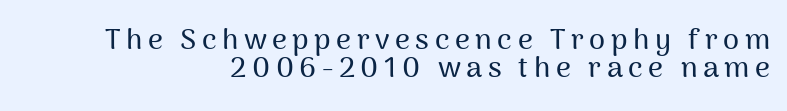
Q: Is the text italic (slanted)? A: No, it is upright.
Q: Is the typeface a serif or a sans-serif typeface? A: Sans-serif.
Q: Is the text underlined? A: No.
Q: How is the paragraph aligned? A: Right-aligned.
Q: Is the spacing between lines tight, normal or loose? A: Tight.
Q: Width (condensed, normal, or wide)? A: Normal.
Q: Stroke contrast? A: Medium.
Q: x-height? A: Medium.
Q: Monospaced? A: No.
